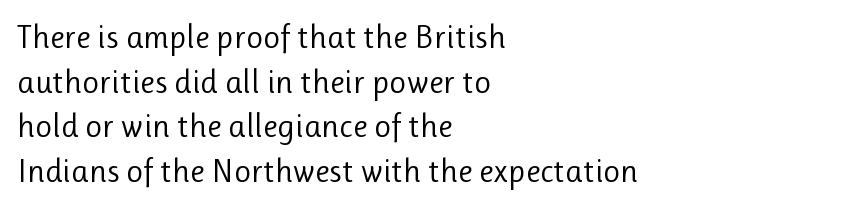
Vertically, the passage feels balanced, rows spaced as you'd expect. The strip under each line holds only bare page. Here the designer chose a conventional face with non-uniform glyph widths. Compared with typical body copy, the letter spacing here is the same. This sample uses a sans-serif face. A quiet, ordinary-to-light weight characterises the typeface.
